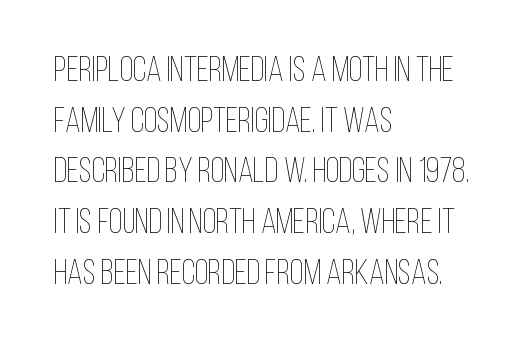
A typesetter would mark this as roman, not italic. Stroke thickness stays within the range of a standard reading face or lighter. The face used here is proportionally spaced, like ordinary book or web type. A normal amount of white space separates one row of letters from the next. This sample is left-justified, so line endings fall wherever the words run out.
